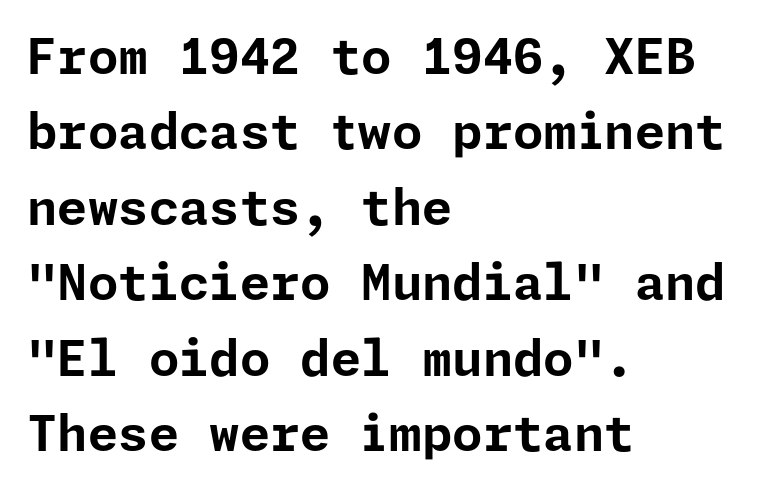
The image shows 49 px bold sans-serif type, upright; set left-aligned, normal line spacing (1.54x), normal letter spacing, not underlined; low stroke contrast and a medium x-height.
